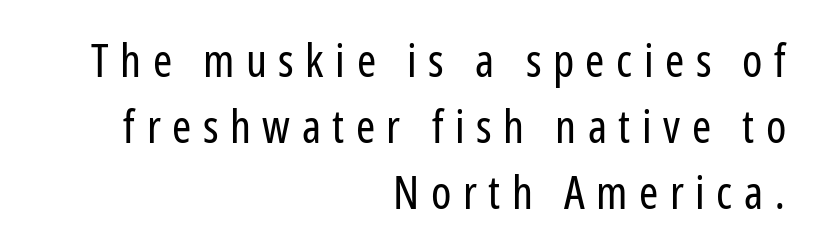
{"serif": "no", "italic": "no", "bold": "no", "weight": "regular", "width": "condensed", "stroke_contrast": "low", "x_height": "medium", "monospaced": "no", "underline": "no", "align": "right", "line_spacing": "normal", "line_spacing_ratio": 1.44, "letter_spacing": "wide", "letter_spacing_em": 0.25, "glyph_px": 46}
